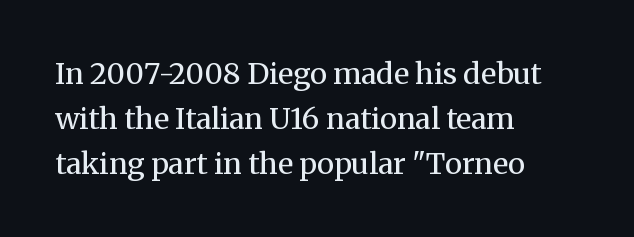
{"serif": "yes", "italic": "no", "bold": "no", "weight": "regular", "width": "normal", "stroke_contrast": "medium", "x_height": "medium", "monospaced": "no", "underline": "no", "align": "left", "line_spacing": "normal", "line_spacing_ratio": 1.55, "letter_spacing": "normal", "letter_spacing_em": 0.0, "glyph_px": 29}
